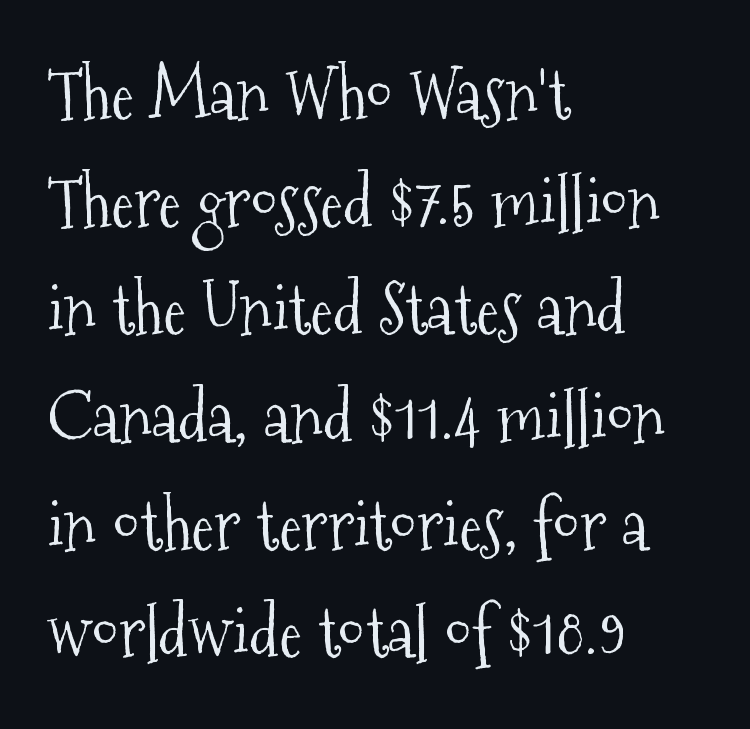
The image shows 69 px light, condensed serif type, upright; set left-aligned, normal line spacing (1.56x), normal letter spacing, not underlined; medium stroke contrast and a medium x-height.
